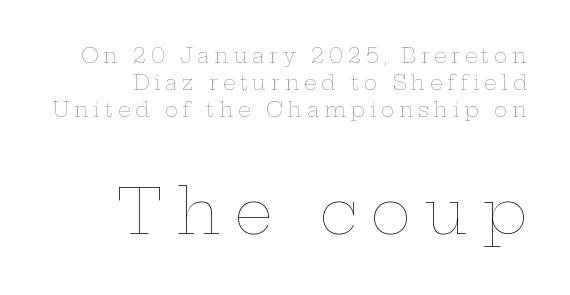
Q: Is the text bold? A: No.
Q: Is the text italic (slanted)? A: No, it is upright.
Q: Is the text underlined? A: No.
Q: How is the paragraph aligned? A: Right-aligned.
Q: Is the spacing between letters normal or unusually wide? A: Unusually wide.
Q: Is the spacing between lines tight, normal or loose? A: Normal.
Q: Which block of text is set in a larger size, the first (top) or the second (bottom)? A: The second (bottom) one.
Q: Width (condensed, normal, or wide)? A: Wide.
Q: Stroke contrast? A: Low.
Q: x-height? A: Medium.
Q: Monospaced? A: No.
